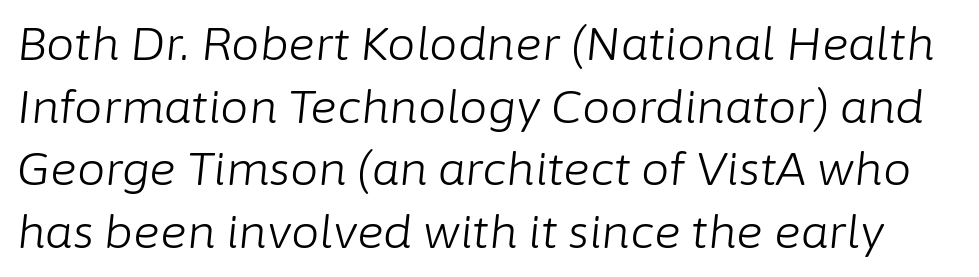
The image shows 45 px light type, italic (leaning right); set normal line spacing (1.39x), normal letter spacing, not underlined; low stroke contrast and a medium x-height.
